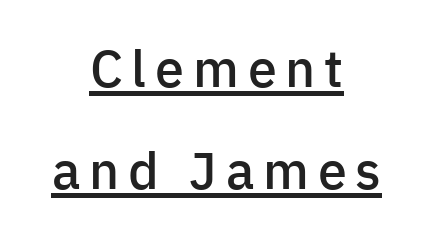
The image shows 52 px semibold sans-serif type, upright; set centered, loose line spacing (1.97x), underlined; low stroke contrast and a medium x-height.
